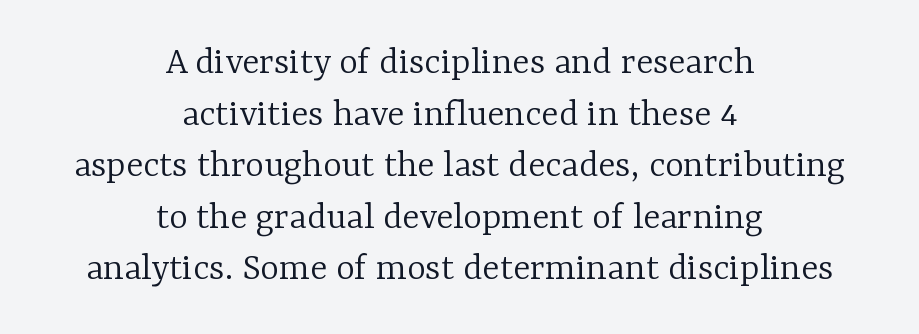
{"serif": "yes", "italic": "no", "bold": "no", "weight": "light", "width": "normal", "stroke_contrast": "low", "x_height": "medium", "monospaced": "no", "underline": "no", "align": "center", "line_spacing": "normal", "line_spacing_ratio": 1.29, "letter_spacing": "normal", "letter_spacing_em": 0.0, "glyph_px": 40}
